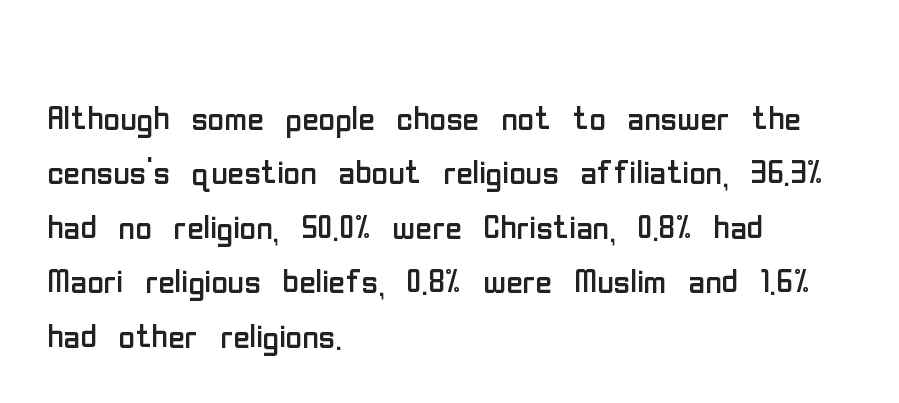
If you drew a ruler down the left edge, every line would touch it. Observe the ordinary spacing: letters are neighbours, not strangers. Is this a heavy cut? Hardly; it is regular or lighter. Does the lettering tilt? It doesn't — this is upright. This rendering employs a face without finishing strokes, i.e., a sans-serif.
